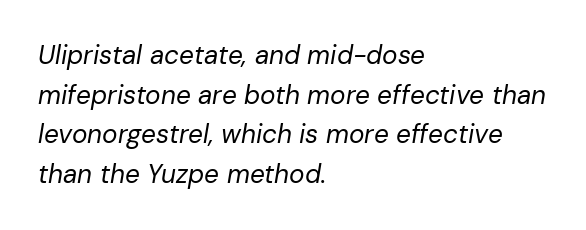
Q: Is the text bold? A: No.
Q: Is the text italic (slanted)? A: Yes, it leans right by about 10 degrees.
Q: Is the text underlined? A: No.
Q: How is the paragraph aligned? A: Left-aligned.
Q: Is the spacing between letters normal or unusually wide? A: Normal.
Q: Is the spacing between lines tight, normal or loose? A: Normal.
